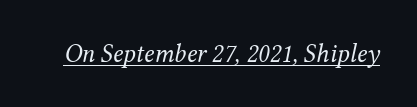
The image shows 26 px text type, italic (leaning right); set normal letter spacing, underlined.
